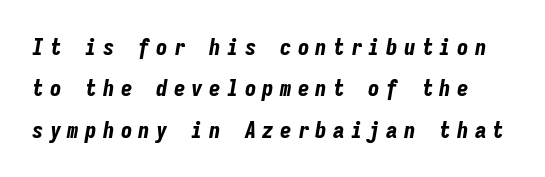
{"italic": "yes", "lean": "right", "slant_degrees": 9, "bold": "yes", "underline": "no", "line_spacing_ratio": 1.8, "letter_spacing": "wide", "letter_spacing_em": 0.27, "glyph_px": 23}
